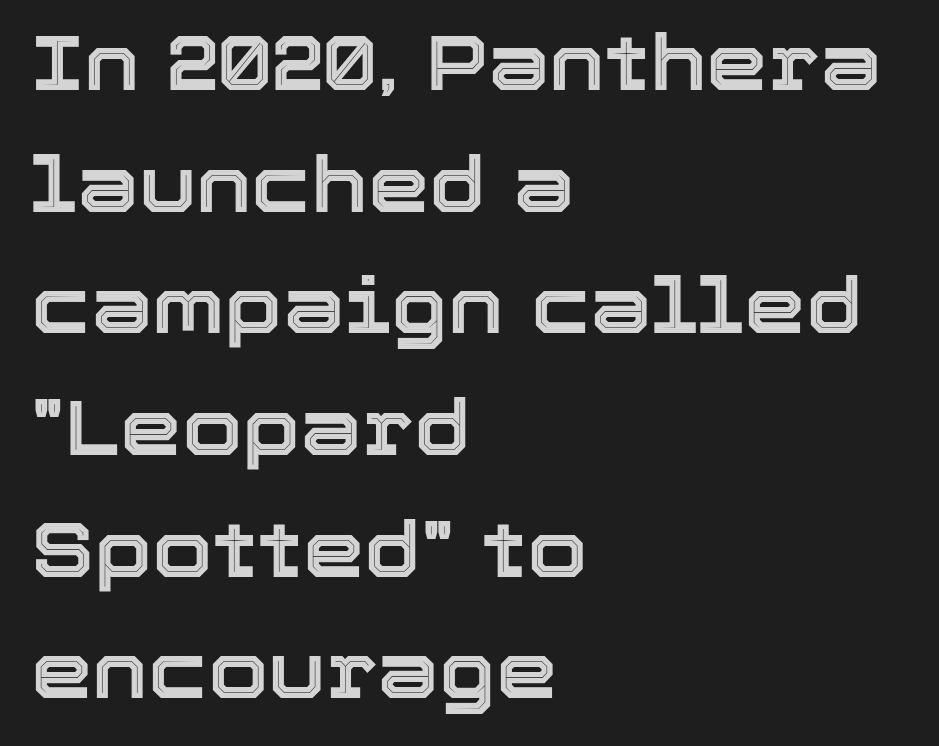
{"italic": "no", "width": "normal", "x_height": "medium", "monospaced": "no", "underline": "no", "align": "left", "line_spacing": "normal", "line_spacing_ratio": 1.56, "letter_spacing": "normal", "letter_spacing_em": 0.0, "glyph_px": 78}
